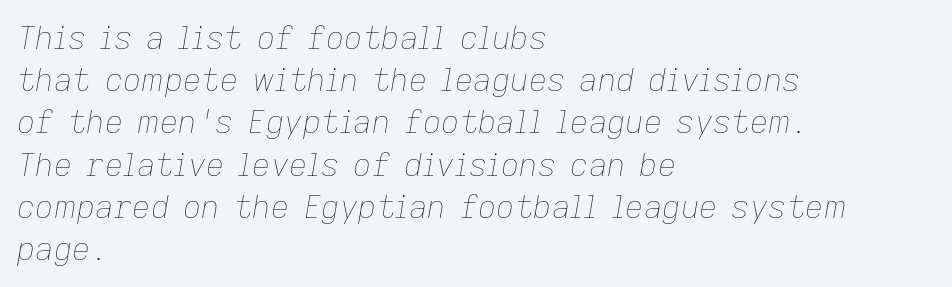
The rendering keeps characters at their native spacing. The passage shown is typed in a proportional face where columns would drift. Compared with typical paragraphs, the rows here are spaced about the same. The axis of the letterforms is tilted away from vertical. The typeface has the unassuming heft of standard copy or less. The foot of each line stays bare and open.
